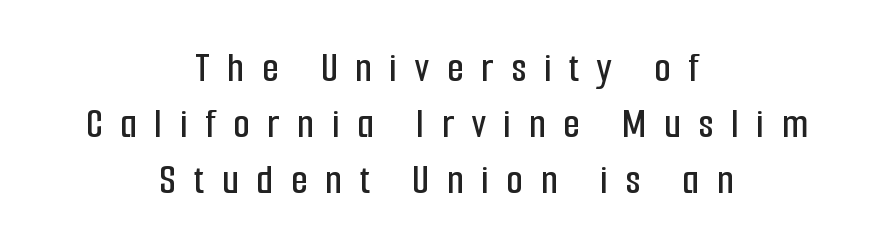
The image shows 43 px condensed sans-serif type, upright; set centered, normal line spacing (1.3x), unusually wide letter spacing (+0.41 em), not underlined; low stroke contrast and a medium x-height.
